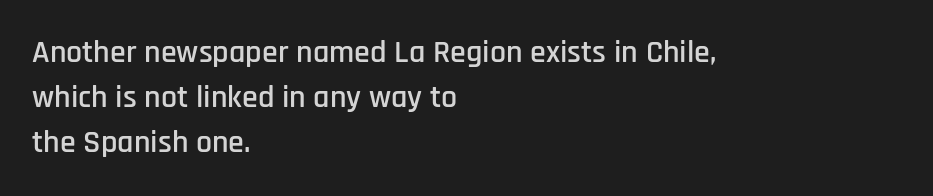
Q: Is the text italic (slanted)? A: No, it is upright.
Q: Is the typeface a serif or a sans-serif typeface? A: Sans-serif.
Q: Is the text underlined? A: No.
Q: How is the paragraph aligned? A: Left-aligned.
Q: Is the spacing between letters normal or unusually wide? A: Normal.
Q: Is the spacing between lines tight, normal or loose? A: Normal.
Q: Width (condensed, normal, or wide)? A: Condensed.
Q: Stroke contrast? A: Low.
Q: x-height? A: Large.
Q: Monospaced? A: No.
